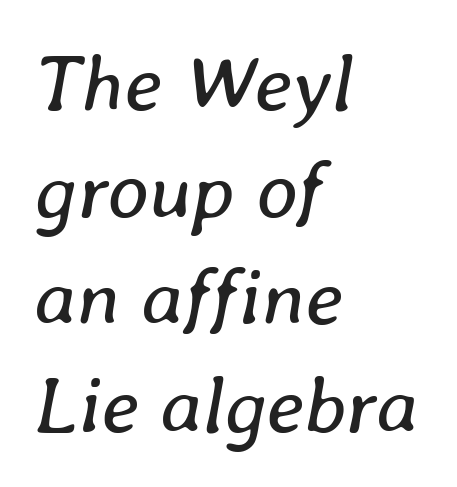
{"italic": "yes", "lean": "right", "slant_degrees": 8, "bold": "no", "weight": "regular", "width": "normal", "stroke_contrast": "low", "x_height": "medium", "monospaced": "no", "underline": "no", "align": "left", "line_spacing": "normal", "line_spacing_ratio": 1.34, "letter_spacing": "normal", "letter_spacing_em": 0.0, "glyph_px": 80}
